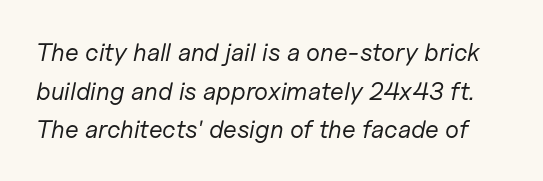
Q: Is the text bold? A: No.
Q: Is the text italic (slanted)? A: Yes, it leans right by about 11 degrees.
Q: Is the text underlined? A: No.
Q: Is the spacing between letters normal or unusually wide? A: Normal.
Q: Is the spacing between lines tight, normal or loose? A: Normal.
